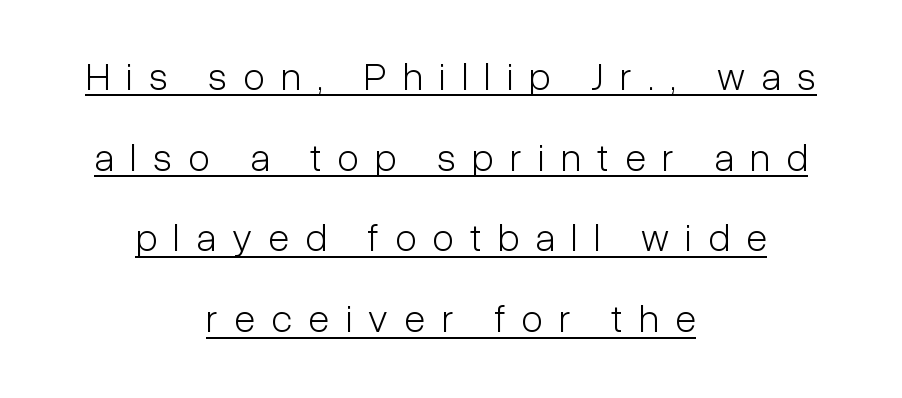
The image shows 39 px light, condensed sans-serif type, upright; set centered, loose line spacing (2.07x), unusually wide letter spacing (+0.42 em), underlined; low stroke contrast and a medium x-height.
